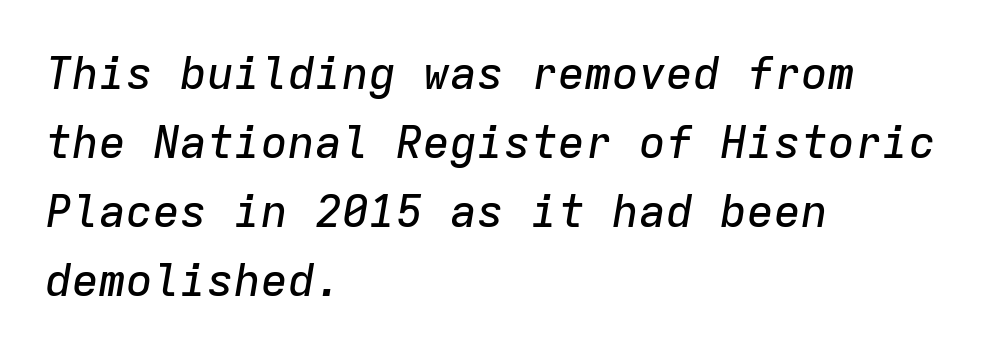
Q: Is the text italic (slanted)? A: Yes, it leans right by about 9 degrees.
Q: Is the text underlined? A: No.
Q: How is the paragraph aligned? A: Left-aligned.
Q: Is the spacing between letters normal or unusually wide? A: Normal.
Q: Is the spacing between lines tight, normal or loose? A: Normal.
Q: Width (condensed, normal, or wide)? A: Normal.
Q: Stroke contrast? A: Low.
Q: x-height? A: Medium.
Q: Monospaced? A: Yes.
